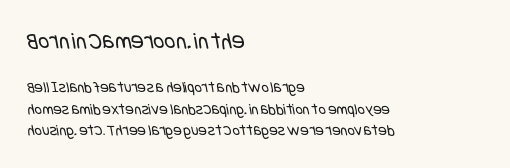
Ink coverage per letter is moderate at most. The vertical gap from one line to the next is medium. Inter-character spacing is left at the font's built-in metrics. The zone under the glyphs is completely vacant. Every row of glyphs begins at an identical x-position on the left.
